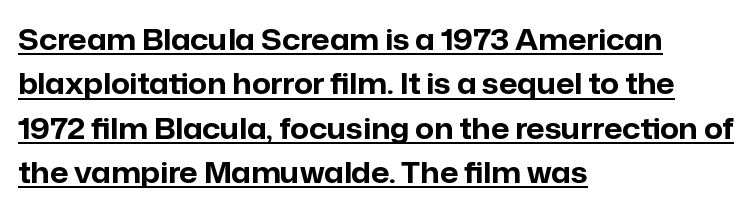
Q: Is the text bold? A: Yes.
Q: Is the text italic (slanted)? A: No, it is upright.
Q: Is the typeface a serif or a sans-serif typeface? A: Sans-serif.
Q: Is the text underlined? A: Yes.
Q: How is the paragraph aligned? A: Left-aligned.
Q: Is the spacing between letters normal or unusually wide? A: Normal.
Q: Is the spacing between lines tight, normal or loose? A: Normal.
Q: Width (condensed, normal, or wide)? A: Normal.
Q: Stroke contrast? A: Low.
Q: x-height? A: Medium.
Q: Monospaced? A: No.
